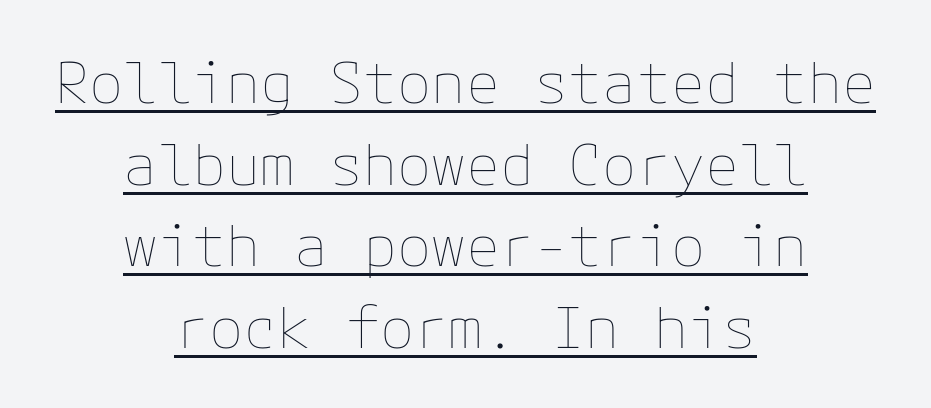
Posture: straight, roman, zero tilt. Is there an underline? Yes — a line sits under the letters. Reading down the block, each line starts at a different indent, mirrored at its end. Tracking value appears to be zero — textbook default spacing. If you measured baseline to baseline, you'd find a middling distance.
